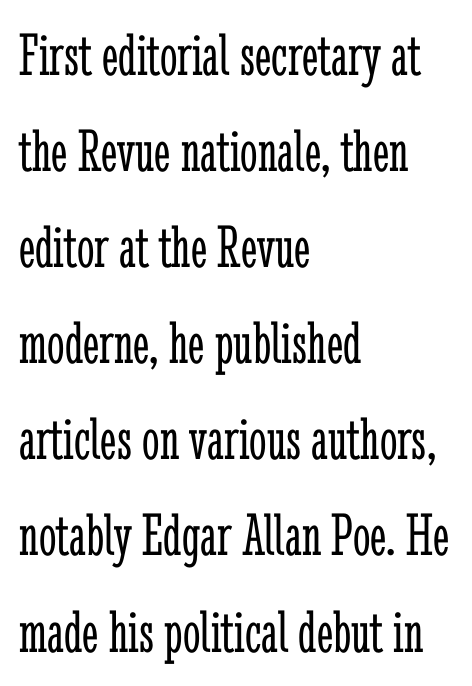
{"serif": "yes", "italic": "no", "bold": "no", "weight": "light", "width": "condensed", "stroke_contrast": "low", "x_height": "medium", "monospaced": "no", "underline": "no", "align": "left", "line_spacing": "normal", "line_spacing_ratio": 1.55, "letter_spacing": "normal", "letter_spacing_em": 0.0, "glyph_px": 62}
